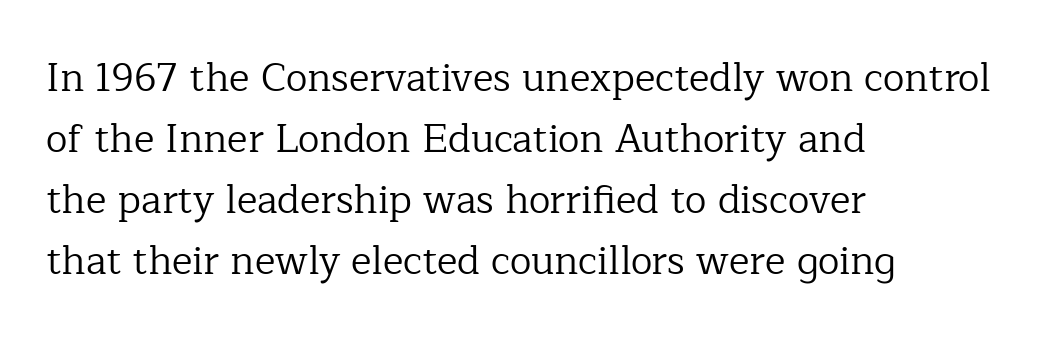
Q: Is the text bold? A: No.
Q: Is the text italic (slanted)? A: No, it is upright.
Q: Is the typeface a serif or a sans-serif typeface? A: Serif.
Q: Is the text underlined? A: No.
Q: How is the paragraph aligned? A: Left-aligned.
Q: Is the spacing between letters normal or unusually wide? A: Normal.
Q: Is the spacing between lines tight, normal or loose? A: Normal.
Q: Width (condensed, normal, or wide)? A: Normal.
Q: Stroke contrast? A: Low.
Q: x-height? A: Medium.
Q: Monospaced? A: No.
